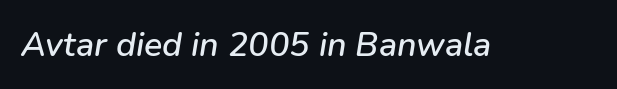
Q: Is the text italic (slanted)? A: Yes, it leans right by about 9 degrees.
Q: Is the text underlined? A: No.
Q: Is the spacing between letters normal or unusually wide? A: Normal.
Q: Width (condensed, normal, or wide)? A: Normal.
Q: Stroke contrast? A: Low.
Q: x-height? A: Medium.
Q: Monospaced? A: No.
